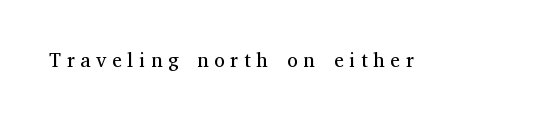
Beneath every word, the page is bare. Compared with typical body copy, the letter spacing here is much looser. This sample uses an upright cut, with every glyph sitting square on the baseline. Is the type heavy? It reads as light-to-regular instead.
